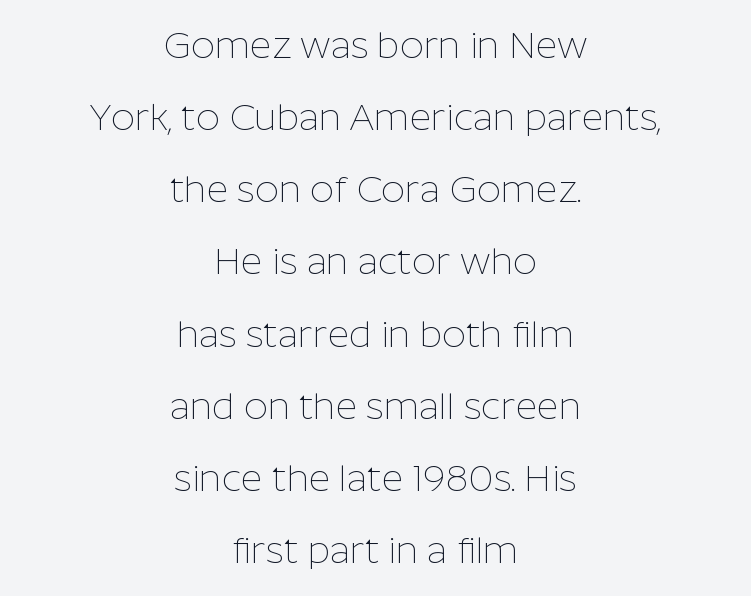
The image shows 37 px thin sans-serif type, upright; set centered, loose line spacing (1.95x), normal letter spacing, not underlined; low stroke contrast and a medium x-height.
